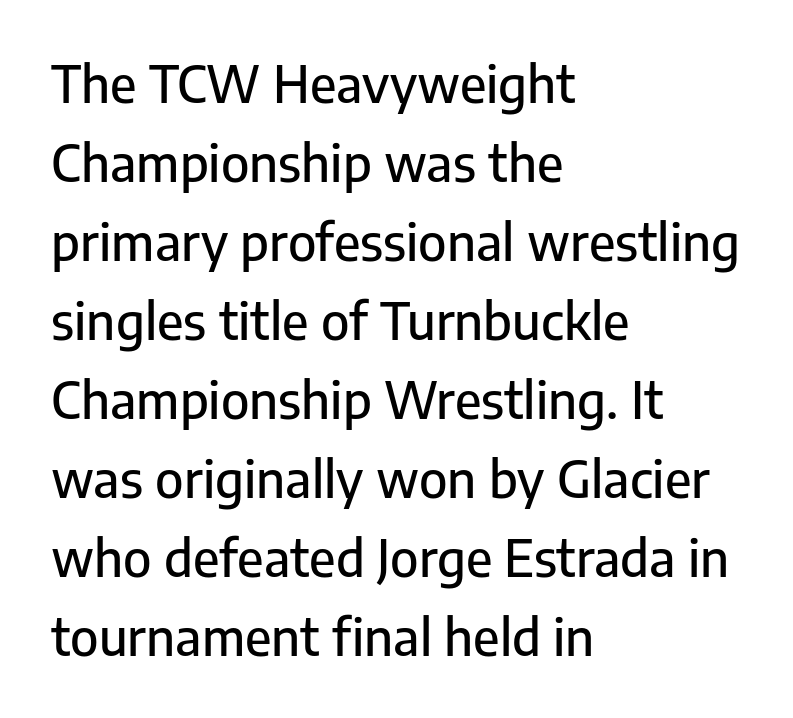
Q: Is the text italic (slanted)? A: No, it is upright.
Q: Is the typeface a serif or a sans-serif typeface? A: Sans-serif.
Q: Is the text underlined? A: No.
Q: How is the paragraph aligned? A: Left-aligned.
Q: Is the spacing between letters normal or unusually wide? A: Normal.
Q: Is the spacing between lines tight, normal or loose? A: Normal.
Q: Width (condensed, normal, or wide)? A: Normal.
Q: Stroke contrast? A: Low.
Q: x-height? A: Medium.
Q: Monospaced? A: No.
